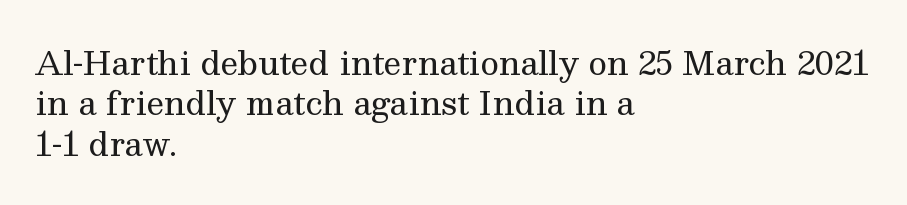
Q: Is the text bold? A: No.
Q: Is the text italic (slanted)? A: No, it is upright.
Q: Is the typeface a serif or a sans-serif typeface? A: Serif.
Q: Is the text underlined? A: No.
Q: How is the paragraph aligned? A: Left-aligned.
Q: Is the spacing between letters normal or unusually wide? A: Normal.
Q: Is the spacing between lines tight, normal or loose? A: Normal.
Q: Width (condensed, normal, or wide)? A: Normal.
Q: Stroke contrast? A: Medium.
Q: x-height? A: Medium.
Q: Monospaced? A: No.
